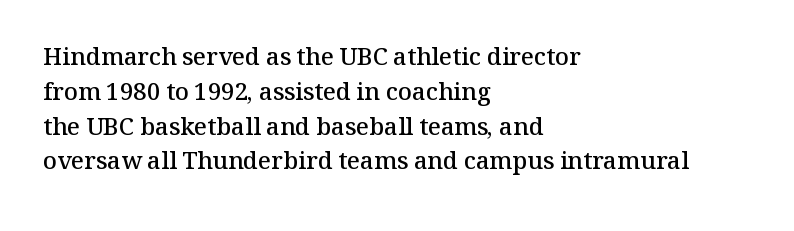
Q: Is the text bold? A: Semi-bold.
Q: Is the text italic (slanted)? A: No, it is upright.
Q: Is the text underlined? A: No.
Q: How is the paragraph aligned? A: Left-aligned.
Q: Is the spacing between letters normal or unusually wide? A: Normal.
Q: Is the spacing between lines tight, normal or loose? A: Normal.
